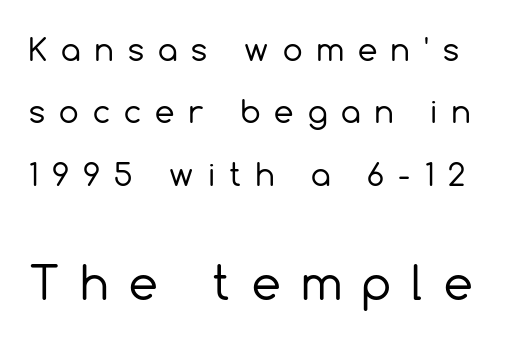
{"serif": "no", "italic": "no", "bold": "no", "weight": "regular", "width": "normal", "x_height": "medium", "monospaced": "no", "underline": "no", "line_spacing": "loose", "line_spacing_ratio": 2.01, "letter_spacing": "wide", "letter_spacing_em": 0.46, "larger_block": "second", "size_ratio": 1.48, "glyph_px": 46}
